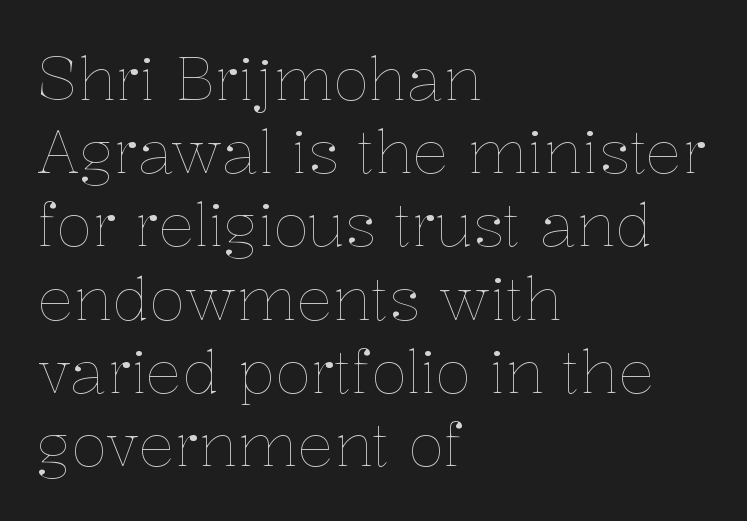
Compared with a centered layout, this one pins lines to the left instead. In terms of posture, this sample is upright. No extra tracking has been applied to these lines. A clean baseline with only descenders dipping below it.
